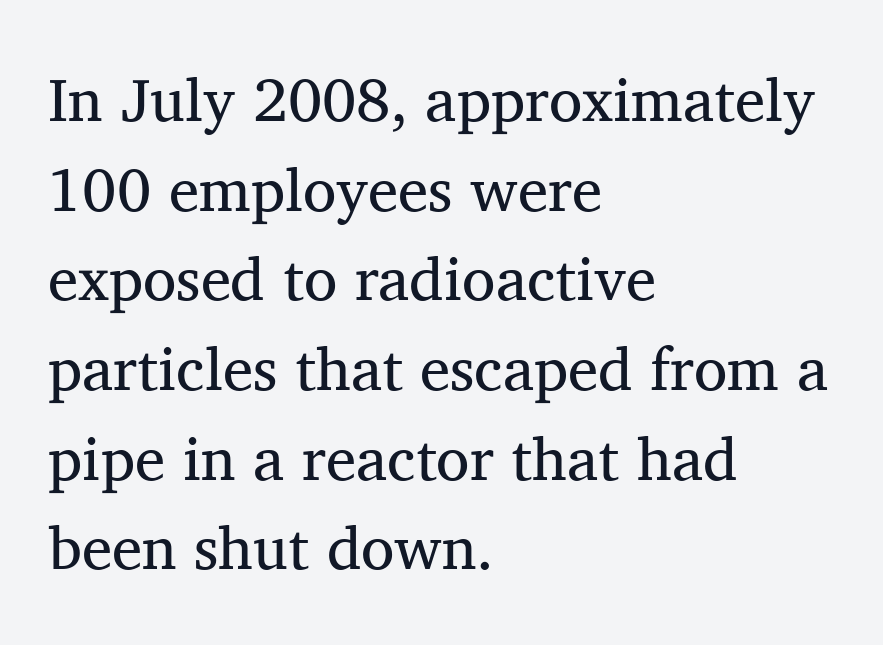
Q: Is the text bold? A: No.
Q: Is the text italic (slanted)? A: No, it is upright.
Q: Is the typeface a serif or a sans-serif typeface? A: Serif.
Q: Is the text underlined? A: No.
Q: How is the paragraph aligned? A: Left-aligned.
Q: Is the spacing between letters normal or unusually wide? A: Normal.
Q: Is the spacing between lines tight, normal or loose? A: Normal.
Q: Width (condensed, normal, or wide)? A: Normal.
Q: Stroke contrast? A: Medium.
Q: x-height? A: Medium.
Q: Monospaced? A: No.
